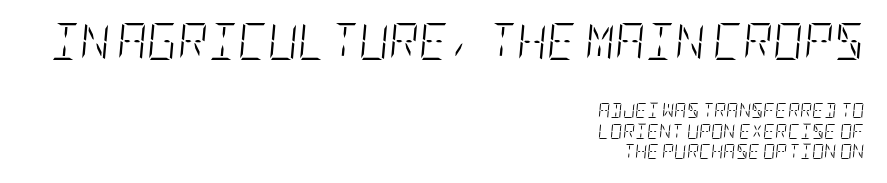
Q: Is the text bold? A: No.
Q: Is the text italic (slanted)? A: Yes, it leans right by about 5 degrees.
Q: Is the text underlined? A: No.
Q: How is the paragraph aligned? A: Right-aligned.
Q: Is the spacing between letters normal or unusually wide? A: Normal.
Q: Is the spacing between lines tight, normal or loose? A: Normal.
Q: Which block of text is set in a larger size, the first (top) or the second (bottom)? A: The first (top) one.
Q: Width (condensed, normal, or wide)? A: Condensed.
Q: Stroke contrast? A: Low.
Q: x-height? A: Large.
